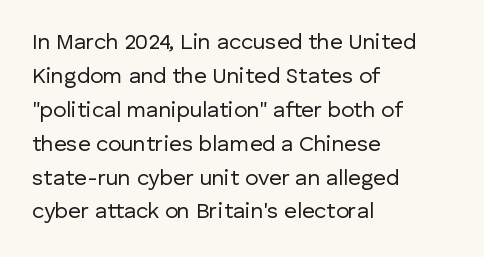
The image shows 22 px text type, upright; set left-aligned, normal line spacing (1.54x), normal letter spacing, not underlined.
